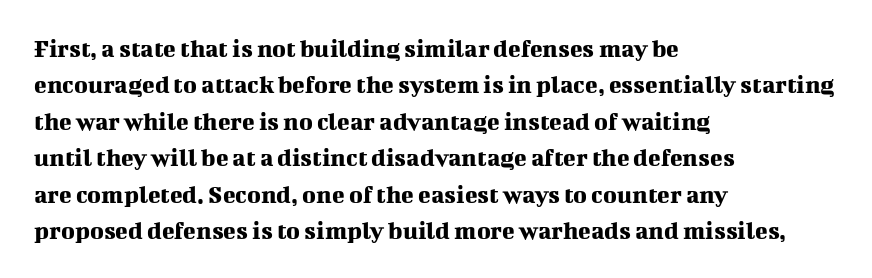
The image shows 26 px text type, upright; set left-aligned, normal line spacing (1.4x), normal letter spacing, not underlined.
